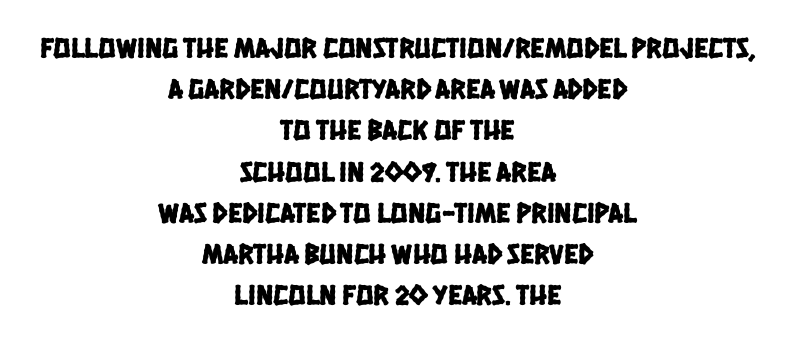
The image shows 29 px condensed sans-serif type; set centered, normal line spacing (1.42x), normal letter spacing, not underlined; low stroke contrast and a large x-height.
